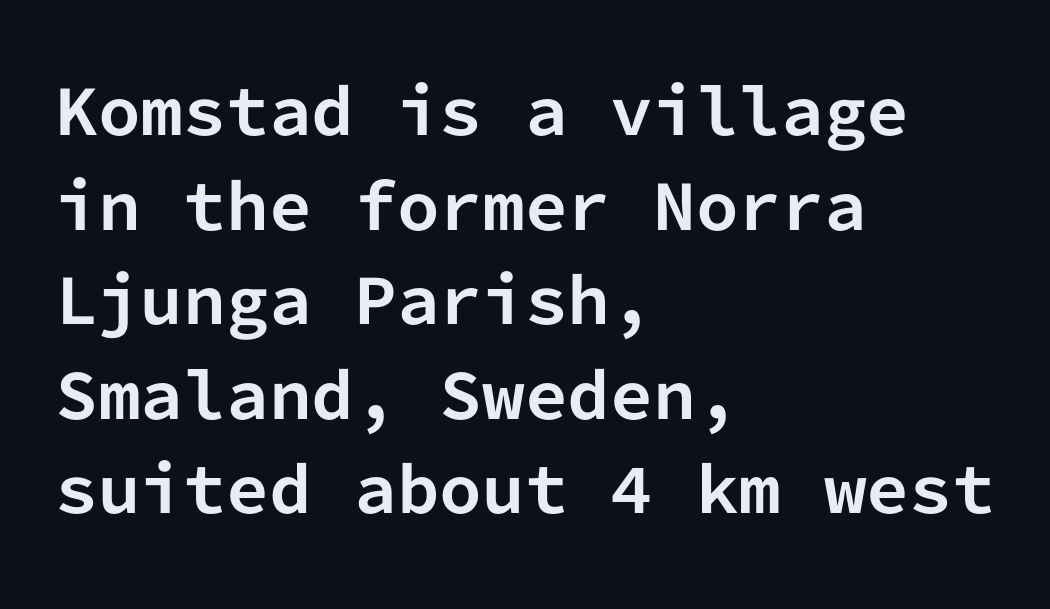
The image shows 61 px bold sans-serif type, upright, monospaced; set left-aligned, normal line spacing (1.55x), normal letter spacing, not underlined; low stroke contrast and a medium x-height.
